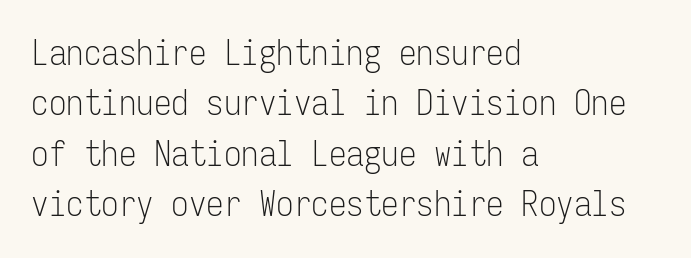
The zone under the glyphs is completely vacant. Stem width sits at or under what a default text font uses. Letterform terminals end flat and unadorned throughout the passage. Successive baselines arrive at the customary interval. Do the letters lean? They stand straight. Reading down the block, your eye returns to a fixed left position each line.
